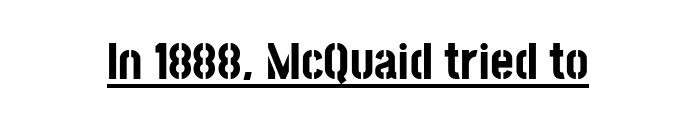
Spacing between characters is what you'd get straight out of the box. Note the varied advance widths — an 'i' is clearly narrower than an 'm'. Underlined type. These lines stack symmetrically, like a column narrowing and widening about its center. Heft: maximum for text — a bold. The axis of the letterforms is exactly vertical.
